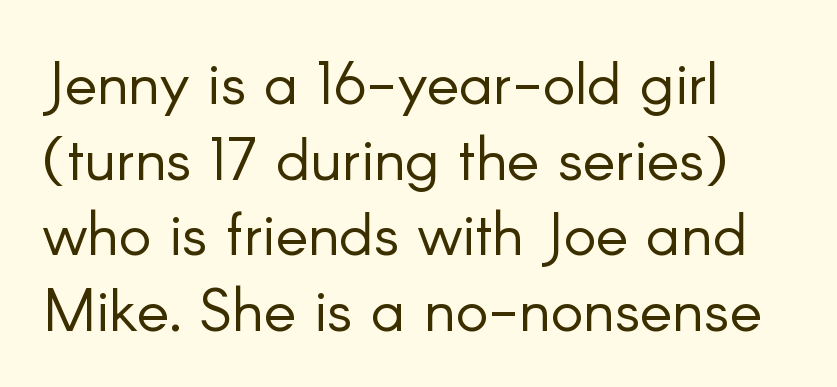
Q: Is the text bold? A: No.
Q: Is the text italic (slanted)? A: No, it is upright.
Q: Is the typeface a serif or a sans-serif typeface? A: Sans-serif.
Q: Is the text underlined? A: No.
Q: How is the paragraph aligned? A: Left-aligned.
Q: Is the spacing between letters normal or unusually wide? A: Normal.
Q: Width (condensed, normal, or wide)? A: Normal.
Q: Stroke contrast? A: Low.
Q: x-height? A: Small.
Q: Monospaced? A: No.
